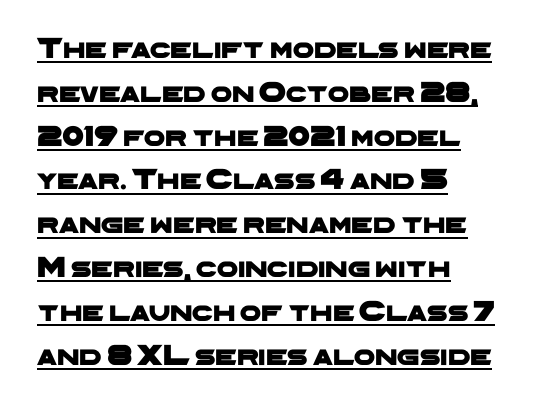
Each letter keeps its own natural width here, so spacing adapts to shape. The letters carry no serifs — their stems end cleanly without finishing strokes. Standard letterfit; no display-style spreading of the glyphs. Each line starts at the same left margin while the right side varies.
